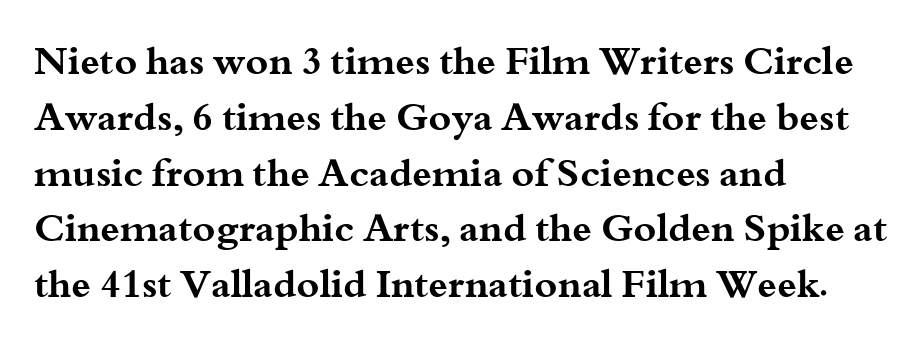
{"serif": "yes", "italic": "no", "bold": "yes", "weight": "bold", "width": "wide", "stroke_contrast": "medium", "x_height": "small", "monospaced": "no", "underline": "no", "align": "left", "line_spacing": "normal", "line_spacing_ratio": 1.43, "letter_spacing": "normal", "letter_spacing_em": 0.0, "glyph_px": 39}
